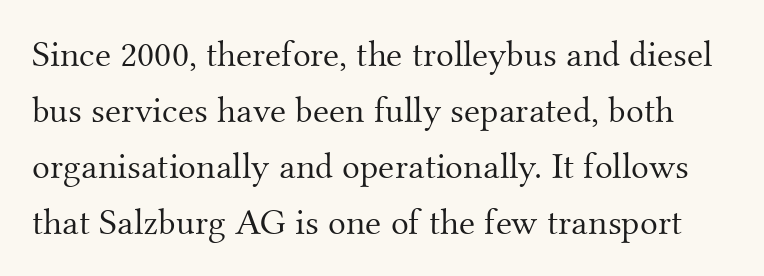
{"serif": "yes", "italic": "no", "bold": "no", "weight": "light", "width": "normal", "stroke_contrast": "medium", "x_height": "small", "monospaced": "no", "underline": "no", "line_spacing": "normal", "line_spacing_ratio": 1.51, "letter_spacing": "normal", "letter_spacing_em": 0.0, "glyph_px": 37}
